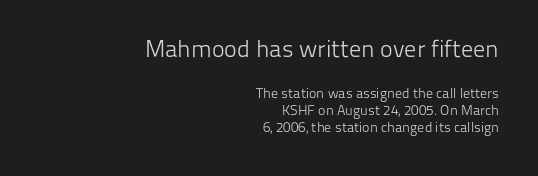
No chunkiness to these letters — they're not bold. The rag falls on the left side of this text block. Upright lettering throughout. In this sample the first text group is rendered at the bigger scale. Nobody drew a line under any word here. You could call the tracking neutral — neither tight nor loose.
